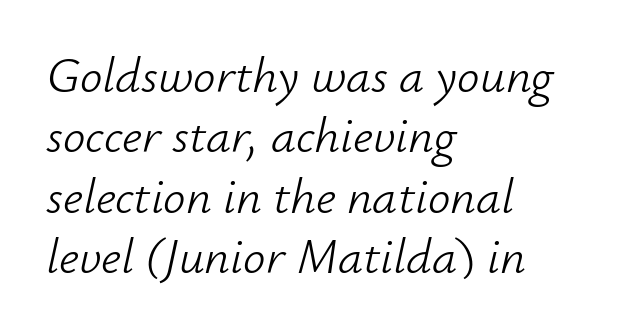
Is the letter spacing exaggerated? No — it looks like the ordinary default. The passage shown leans; its letterforms are oblique. This sample has the flowing, uneven cadence of proportional lettering. Reading down the block, your eye returns to a fixed left position each line. The words here are not underlined.
